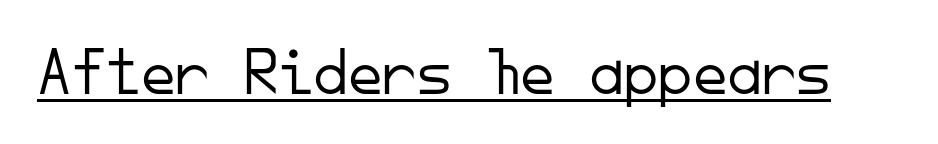
{"serif": "no", "italic": "no", "bold": "no", "weight": "light", "width": "normal", "stroke_contrast": "low", "x_height": "small", "monospaced": "yes", "underline": "yes", "letter_spacing": "normal", "letter_spacing_em": 0.0, "glyph_px": 69}
